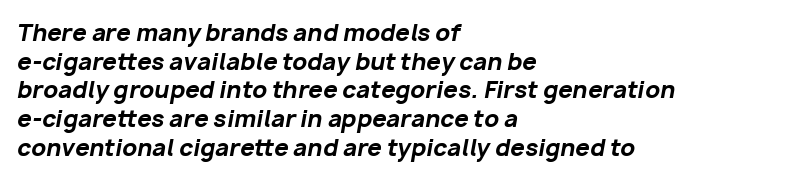
{"italic": "yes", "lean": "right", "slant_degrees": 10, "bold": "yes", "underline": "no", "align": "left", "line_spacing": "normal", "line_spacing_ratio": 1.25, "letter_spacing": "normal", "letter_spacing_em": 0.0, "glyph_px": 23}
